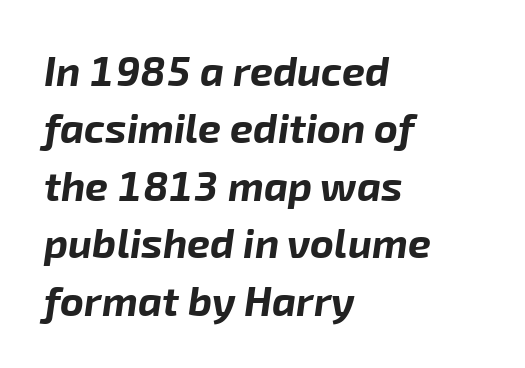
A bare baseline throughout the passage. The characters look thick and weighty, a clear bold. Is this a fixed-width face? No — the glyphs have proportional, varying widths. Is the type slanted? Yes — the strokes lean at a clear angle. Spacing between characters is what you'd get straight out of the box.
